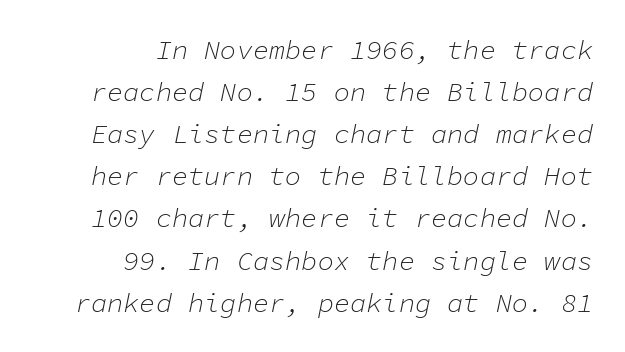
Is the type heavy? It reads as light-to-regular instead. Rows of type keep a routine distance in the vertical direction. The passage shown is not underscored anywhere. The passage is arranged like a letterhead date or caption credit — flush right. The type is set solid horizontally, with unmodified tracking.
